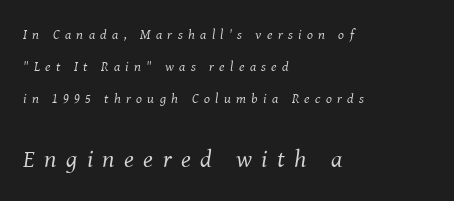
Q: Is the text bold? A: No.
Q: Is the text italic (slanted)? A: Yes, it leans right by about 8 degrees.
Q: Is the text underlined? A: No.
Q: How is the paragraph aligned? A: Left-aligned.
Q: Is the spacing between letters normal or unusually wide? A: Unusually wide.
Q: Is the spacing between lines tight, normal or loose? A: Loose.
Q: Which block of text is set in a larger size, the first (top) or the second (bottom)? A: The second (bottom) one.
